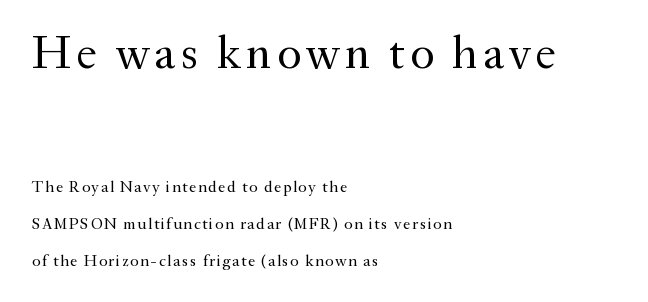
{"serif": "yes", "italic": "no", "bold": "no", "weight": "regular", "width": "normal", "stroke_contrast": "medium", "x_height": "small", "monospaced": "no", "underline": "no", "align": "left", "line_spacing": "loose", "line_spacing_ratio": 2.32, "larger_block": "first", "size_ratio": 2.94, "glyph_px": 47}
